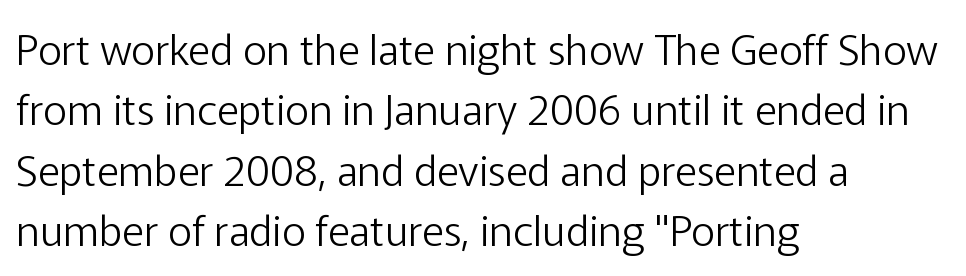
The image shows 42 px light sans-serif type, upright; set left-aligned, normal line spacing (1.44x), normal letter spacing, not underlined; low stroke contrast and a medium x-height.
